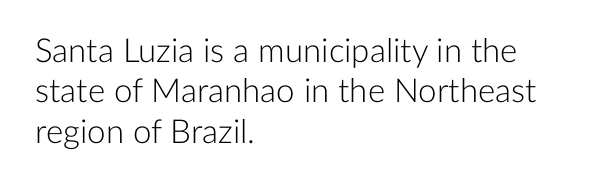
Q: Is the text bold? A: No.
Q: Is the text italic (slanted)? A: No, it is upright.
Q: Is the typeface a serif or a sans-serif typeface? A: Sans-serif.
Q: Is the text underlined? A: No.
Q: How is the paragraph aligned? A: Left-aligned.
Q: Is the spacing between letters normal or unusually wide? A: Normal.
Q: Width (condensed, normal, or wide)? A: Normal.
Q: Stroke contrast? A: Low.
Q: x-height? A: Medium.
Q: Monospaced? A: No.
